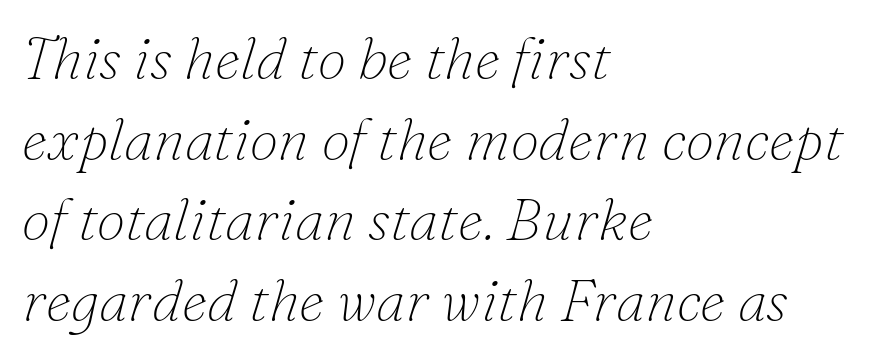
{"serif": "yes", "italic": "yes", "lean": "right", "slant_degrees": 16, "bold": "no", "weight": "thin", "width": "normal", "stroke_contrast": "low", "x_height": "small", "monospaced": "no", "underline": "no", "align": "left", "line_spacing": "normal", "line_spacing_ratio": 1.39, "letter_spacing": "normal", "letter_spacing_em": 0.0, "glyph_px": 58}
